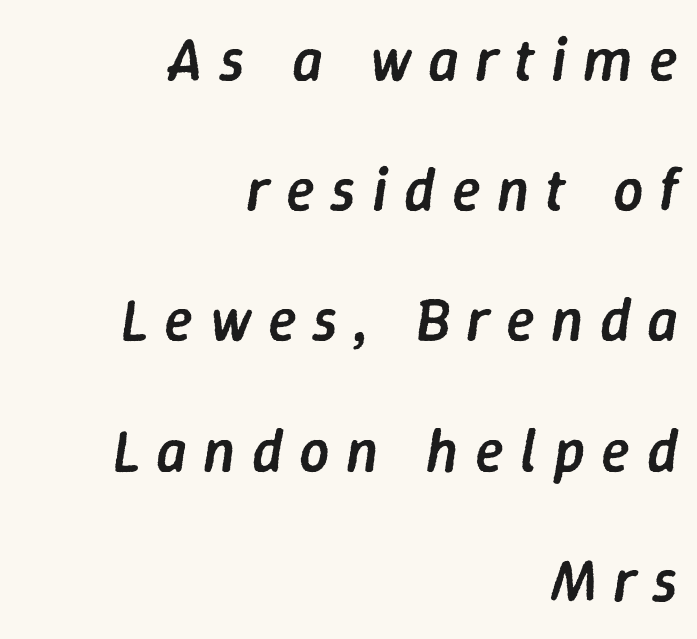
{"italic": "yes", "lean": "right", "slant_degrees": 9, "bold": "semi", "weight": "semibold", "width": "normal", "stroke_contrast": "low", "x_height": "medium", "monospaced": "no", "underline": "no", "align": "right", "line_spacing": "loose", "line_spacing_ratio": 2.17, "letter_spacing": "wide", "letter_spacing_em": 0.27, "glyph_px": 60}
